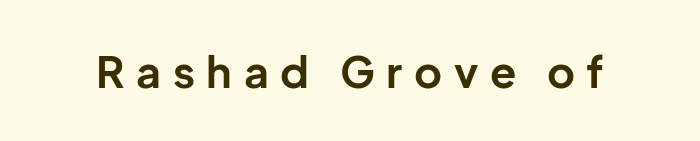
The image shows 43 px bold sans-serif type, upright; set unusually wide letter spacing (+0.27 em), not underlined; low stroke contrast and a medium x-height.
